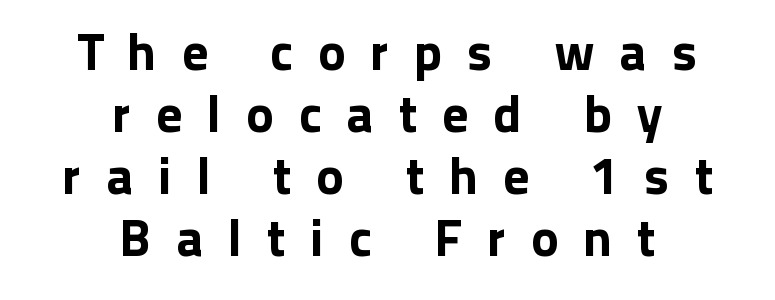
{"serif": "no", "italic": "no", "width": "normal", "stroke_contrast": "low", "x_height": "medium", "monospaced": "no", "underline": "no", "align": "center", "line_spacing_ratio": 1.19, "letter_spacing": "wide", "letter_spacing_em": 0.48, "glyph_px": 52}
